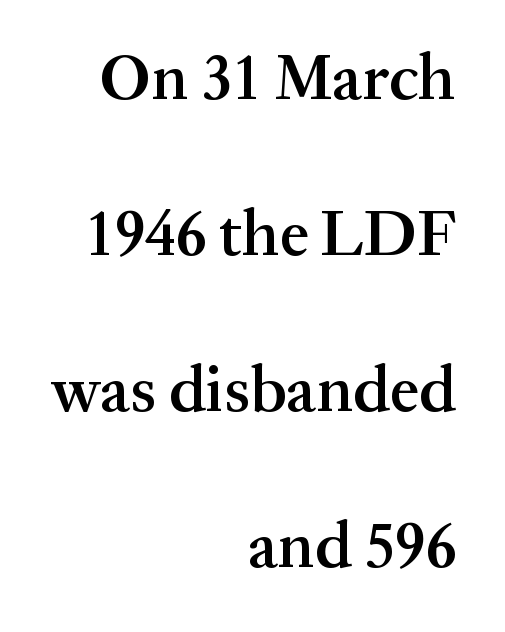
Q: Is the text bold? A: Semi-bold.
Q: Is the text italic (slanted)? A: No, it is upright.
Q: Is the typeface a serif or a sans-serif typeface? A: Serif.
Q: Is the text underlined? A: No.
Q: How is the paragraph aligned? A: Right-aligned.
Q: Is the spacing between letters normal or unusually wide? A: Normal.
Q: Is the spacing between lines tight, normal or loose? A: Loose.
Q: Width (condensed, normal, or wide)? A: Normal.
Q: Stroke contrast? A: Medium.
Q: x-height? A: Medium.
Q: Monospaced? A: No.
